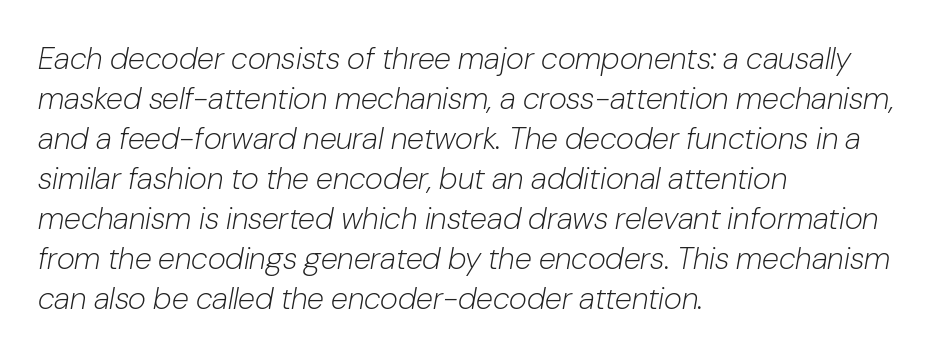
Q: Is the text bold? A: No.
Q: Is the text italic (slanted)? A: Yes, it leans right by about 10 degrees.
Q: Is the text underlined? A: No.
Q: How is the paragraph aligned? A: Left-aligned.
Q: Is the spacing between letters normal or unusually wide? A: Normal.
Q: Is the spacing between lines tight, normal or loose? A: Normal.
Q: Width (condensed, normal, or wide)? A: Normal.
Q: Stroke contrast? A: Low.
Q: x-height? A: Medium.
Q: Monospaced? A: No.
